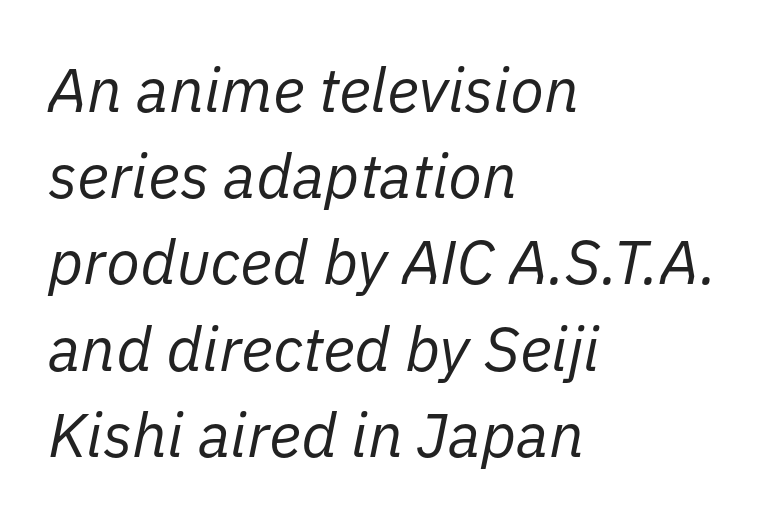
The image shows 62 px regular-weight type, italic (leaning right); set left-aligned, normal line spacing (1.39x), normal letter spacing, not underlined; low stroke contrast and a medium x-height.
